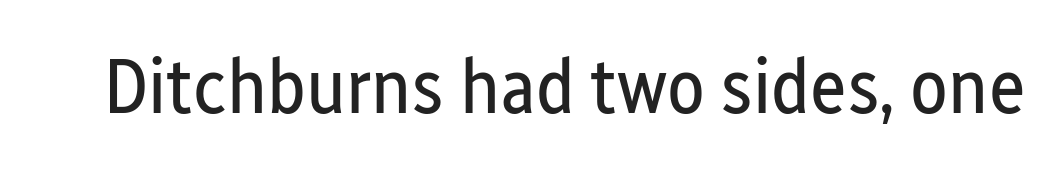
Letter spacing: default. Ascenders rise straight up at ninety degrees. Character widths vary here, with narrow letters taking less room than wide ones. The typeface has the unassuming heft of standard copy or less. The font family rendered here belongs to the sans-serif group.
